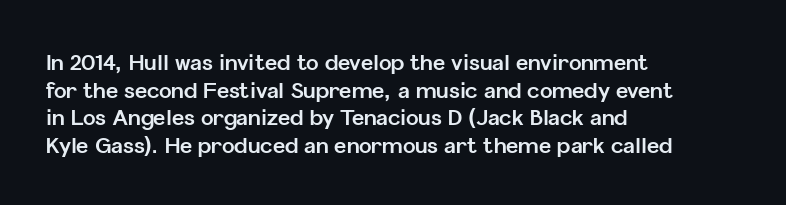
Normally led — the rows are evenly, conventionally spaced. Caption: standard tracking, unaltered. Check the space under the baseline: it is left empty. This sample is left-justified, so line endings fall wherever the words run out. These lines were composed using upright roman letters.
